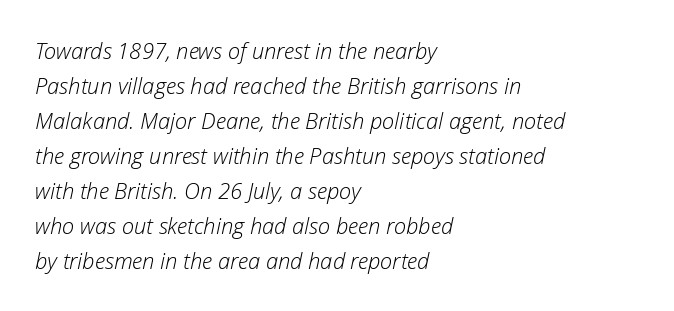
Q: Is the text bold? A: No.
Q: Is the text italic (slanted)? A: Yes, it leans right by about 12 degrees.
Q: Is the text underlined? A: No.
Q: How is the paragraph aligned? A: Left-aligned.
Q: Is the spacing between letters normal or unusually wide? A: Normal.
Q: Is the spacing between lines tight, normal or loose? A: Normal.
